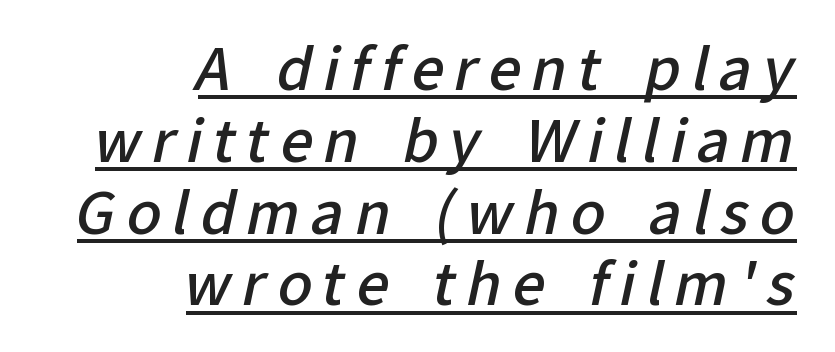
Q: Is the text bold? A: Semi-bold.
Q: Is the typeface a serif or a sans-serif typeface? A: Sans-serif.
Q: Is the text underlined? A: Yes.
Q: How is the paragraph aligned? A: Right-aligned.
Q: Is the spacing between lines tight, normal or loose? A: Normal.
Q: Width (condensed, normal, or wide)? A: Normal.
Q: Stroke contrast? A: Low.
Q: x-height? A: Medium.
Q: Monospaced? A: No.
